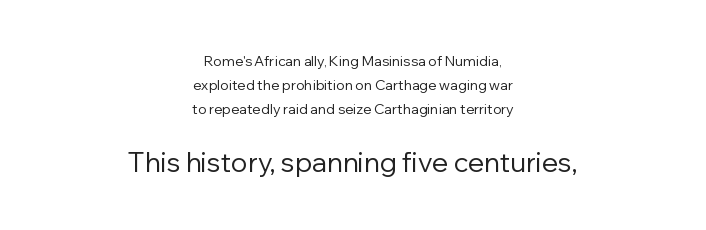
The image shows 27 px text type, upright; set centered, normal line spacing (1.7x), normal letter spacing, not underlined; the second (bottom) block is 1.93x larger.
